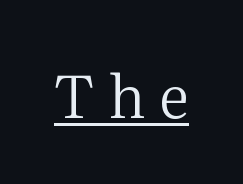
Q: Is the text bold? A: No.
Q: Is the text italic (slanted)? A: No, it is upright.
Q: Is the typeface a serif or a sans-serif typeface? A: Serif.
Q: Is the text underlined? A: Yes.
Q: Is the spacing between letters normal or unusually wide? A: Unusually wide.
Q: Width (condensed, normal, or wide)? A: Normal.
Q: Stroke contrast? A: Medium.
Q: x-height? A: Medium.
Q: Monospaced? A: No.
